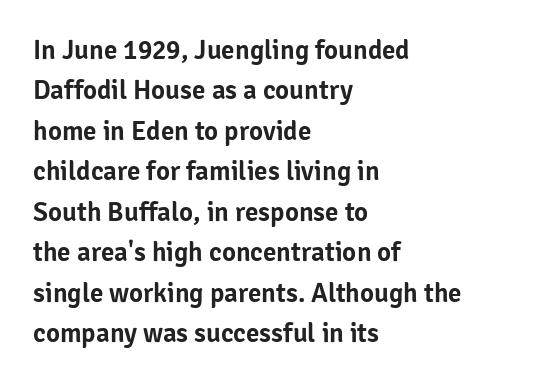
The image shows 27 px text type, upright; set left-aligned, normal line spacing (1.5x), normal letter spacing, not underlined.
